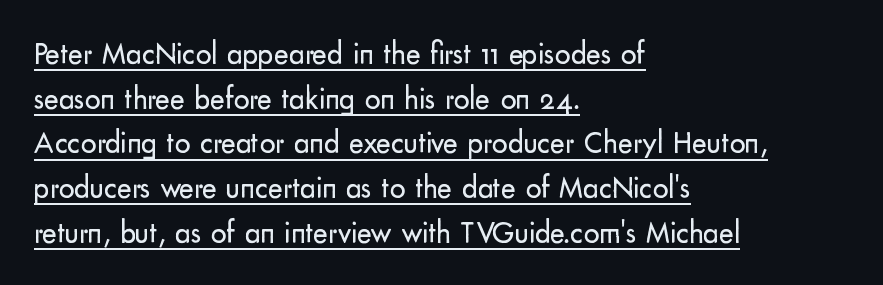
Q: Is the text bold? A: No.
Q: Is the text italic (slanted)? A: No, it is upright.
Q: Is the typeface a serif or a sans-serif typeface? A: Sans-serif.
Q: Is the text underlined? A: Yes.
Q: How is the paragraph aligned? A: Left-aligned.
Q: Is the spacing between letters normal or unusually wide? A: Normal.
Q: Is the spacing between lines tight, normal or loose? A: Normal.
Q: Width (condensed, normal, or wide)? A: Normal.
Q: Stroke contrast? A: Low.
Q: x-height? A: Small.
Q: Monospaced? A: No.
